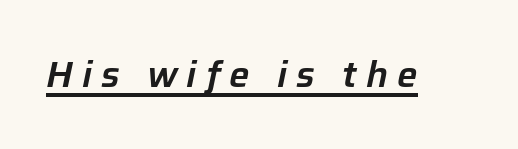
Q: Is the text italic (slanted)? A: Yes, it leans right by about 12 degrees.
Q: Is the text underlined? A: Yes.
Q: Is the spacing between letters normal or unusually wide? A: Unusually wide.
Q: Width (condensed, normal, or wide)? A: Normal.
Q: Stroke contrast? A: Low.
Q: x-height? A: Medium.
Q: Monospaced? A: No.
